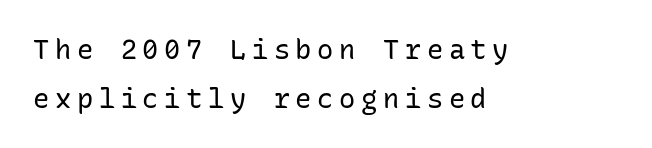
Q: Is the text bold? A: No.
Q: Is the text italic (slanted)? A: No, it is upright.
Q: Is the text underlined? A: No.
Q: How is the paragraph aligned? A: Left-aligned.
Q: Is the spacing between letters normal or unusually wide? A: Unusually wide.
